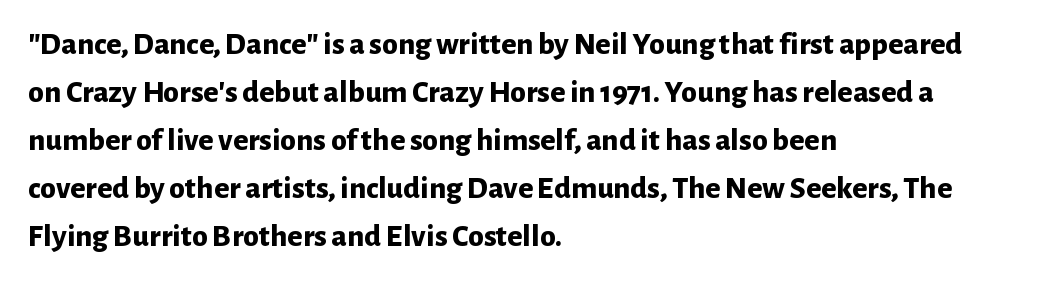
The image shows 32 px bold sans-serif type, upright; set left-aligned, normal line spacing (1.5x), normal letter spacing, not underlined; low stroke contrast and a medium x-height.
